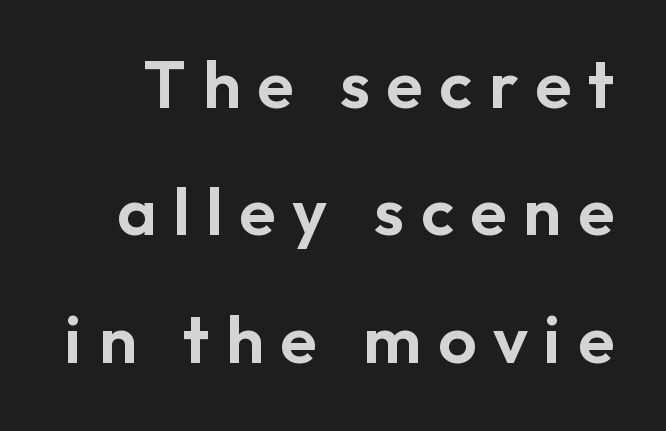
Q: Is the text italic (slanted)? A: No, it is upright.
Q: Is the typeface a serif or a sans-serif typeface? A: Sans-serif.
Q: Is the text underlined? A: No.
Q: Is the spacing between letters normal or unusually wide? A: Unusually wide.
Q: Is the spacing between lines tight, normal or loose? A: Loose.
Q: Width (condensed, normal, or wide)? A: Normal.
Q: Stroke contrast? A: Low.
Q: x-height? A: Medium.
Q: Monospaced? A: No.
